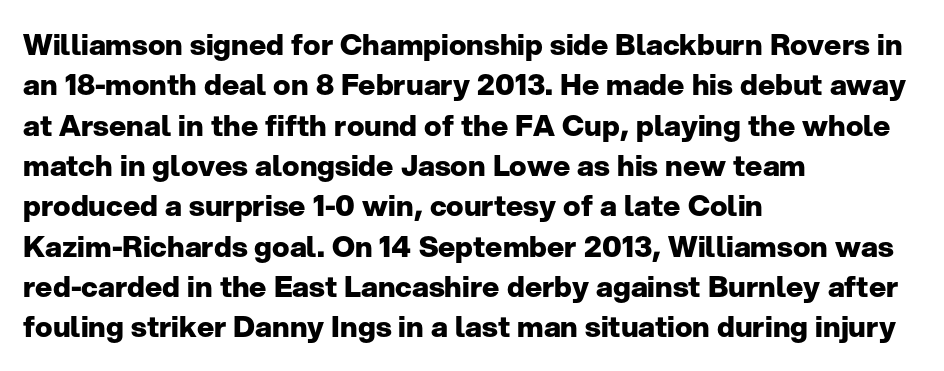
Tall strokes in this sample are plumb rather than angled. Do the characters align in a grid? No, the font is proportional. In terms of leading, this rendering sits right in the middle. Check under the words: just untouched page.
